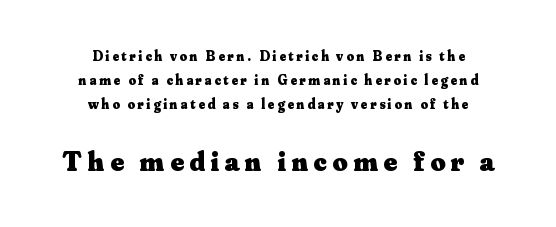
Decoration check: the copy has no underline. Serifs: yes, visible at the terminals of the letterforms. Caption: upper text group reduced, lower text group enlarged. Notice how thick the strokes are: this is what a full bold looks like.
